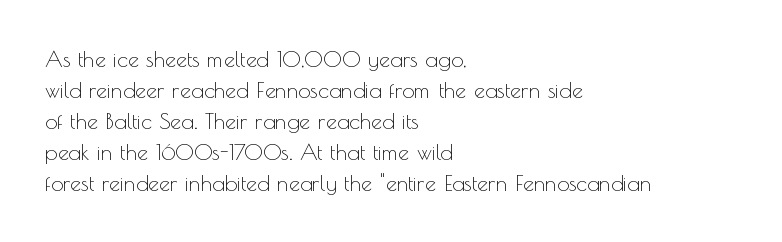
The words here are not underlined. Default kerning and tracking; the words read as compact shapes. The paragraph shown leans on its left margin. Posture: straight, roman, zero tilt. Vertical stems look standard width or narrower in stroke. Vertical spacing — default.
